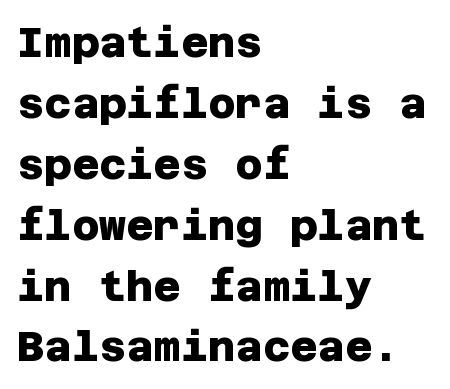
{"serif": "no", "bold": "yes", "weight": "heavy", "width": "normal", "stroke_contrast": "low", "x_height": "large", "underline": "no", "align": "left", "line_spacing": "normal", "line_spacing_ratio": 1.45, "letter_spacing": "normal", "letter_spacing_em": 0.0, "glyph_px": 42}
